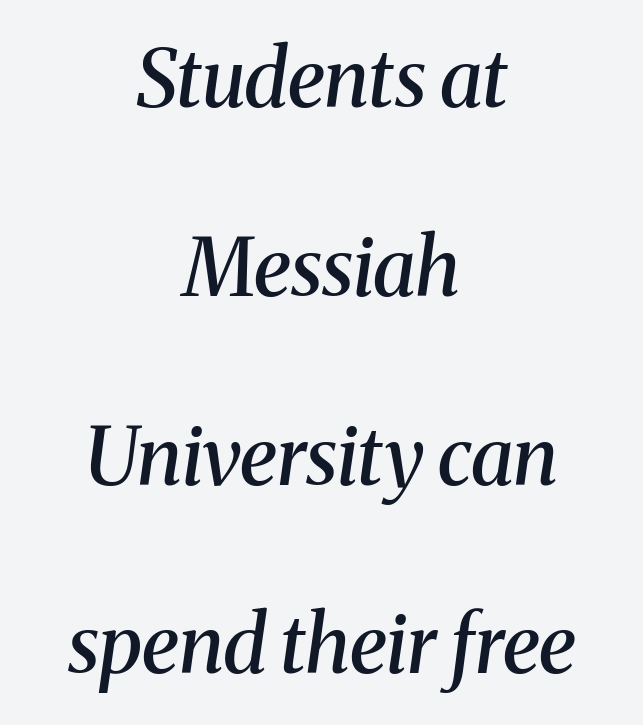
These lines keep a tight, regular rhythm from letter to letter. The designer dialed line spacing up above the default. A clean baseline with only descenders dipping below it. Examine the stroke ends and you'll spot serifs. Compared with ordinary roman type, these characters are visibly tilted.
